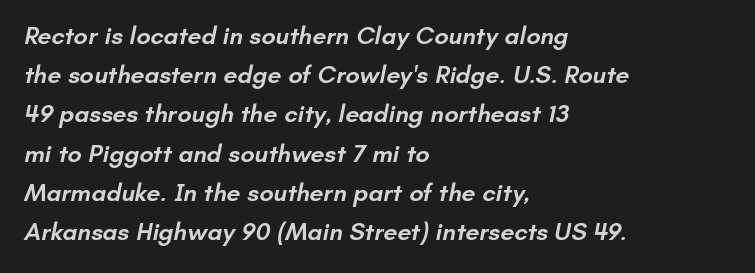
Typographic density is moderately raised because the face is semibold. Left-aligned paragraph, ragged on the right. Line spacing here is normal. Clear beneath every line of the passage.
